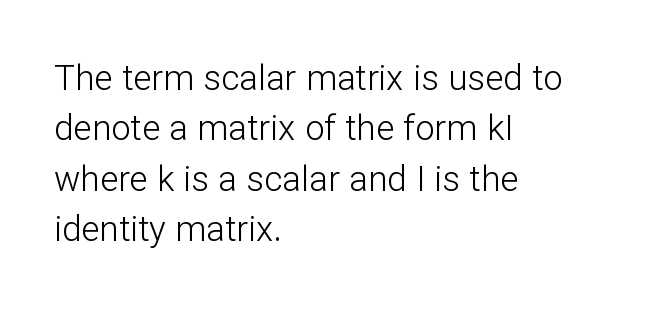
Q: Is the text bold? A: No.
Q: Is the text italic (slanted)? A: No, it is upright.
Q: Is the typeface a serif or a sans-serif typeface? A: Sans-serif.
Q: Is the text underlined? A: No.
Q: How is the paragraph aligned? A: Left-aligned.
Q: Is the spacing between letters normal or unusually wide? A: Normal.
Q: Is the spacing between lines tight, normal or loose? A: Normal.
Q: Width (condensed, normal, or wide)? A: Normal.
Q: Stroke contrast? A: Low.
Q: x-height? A: Medium.
Q: Monospaced? A: No.
